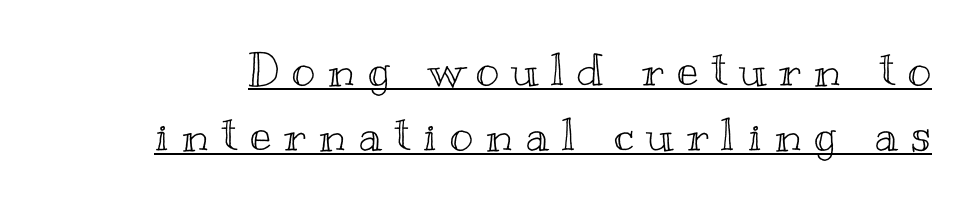
The image shows 45 px wide type, upright; set normal line spacing (1.44x), unusually wide letter spacing (+0.29 em), underlined; a small x-height.
